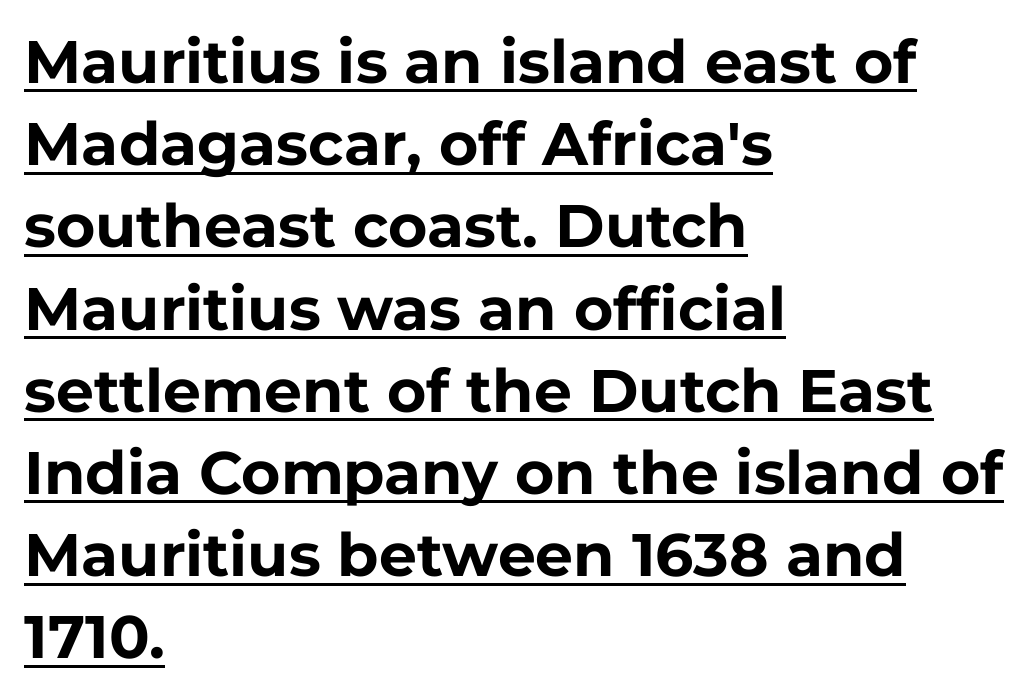
{"serif": "no", "italic": "no", "bold": "yes", "weight": "bold", "width": "normal", "stroke_contrast": "low", "x_height": "medium", "monospaced": "no", "underline": "yes", "align": "left", "line_spacing": "normal", "line_spacing_ratio": 1.37, "letter_spacing": "normal", "letter_spacing_em": 0.0, "glyph_px": 60}
